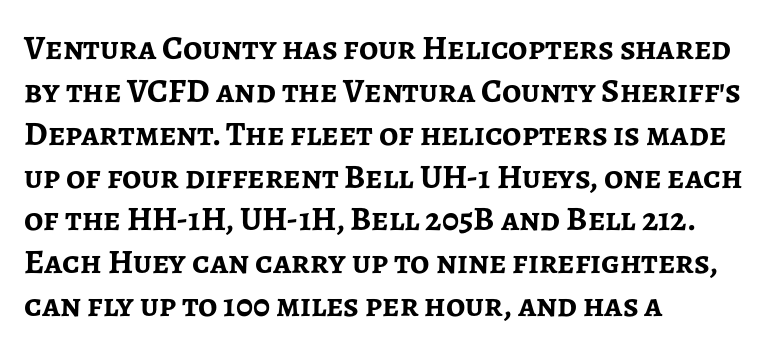
The image shows 34 px semibold sans-serif type, upright; set left-aligned, normal line spacing (1.26x), normal letter spacing, not underlined; low stroke contrast and a medium x-height.
